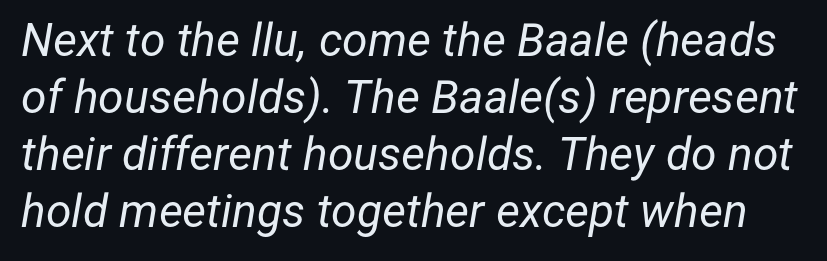
Q: Is the text bold? A: No.
Q: Is the text italic (slanted)? A: Yes, it leans right by about 12 degrees.
Q: Is the text underlined? A: No.
Q: Is the spacing between letters normal or unusually wide? A: Normal.
Q: Width (condensed, normal, or wide)? A: Normal.
Q: Stroke contrast? A: Low.
Q: x-height? A: Medium.
Q: Monospaced? A: No.
